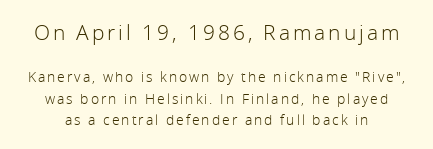
Is this a heavy cut? Hardly; it is regular or lighter. Reading top to bottom, the characters get smaller at the block break. These lines were composed using upright roman letters. Compared with typical paragraphs, the rows here are spaced about the same. Rule under the text: the space is simply empty.
